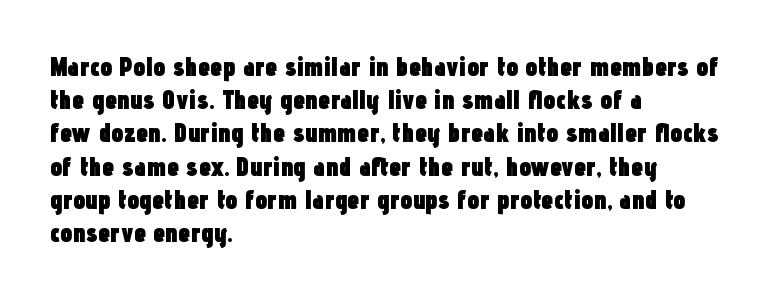
{"italic": "no", "bold": "yes", "underline": "no", "align": "left", "line_spacing_ratio": 1.23, "letter_spacing": "normal", "letter_spacing_em": 0.0, "glyph_px": 27}
